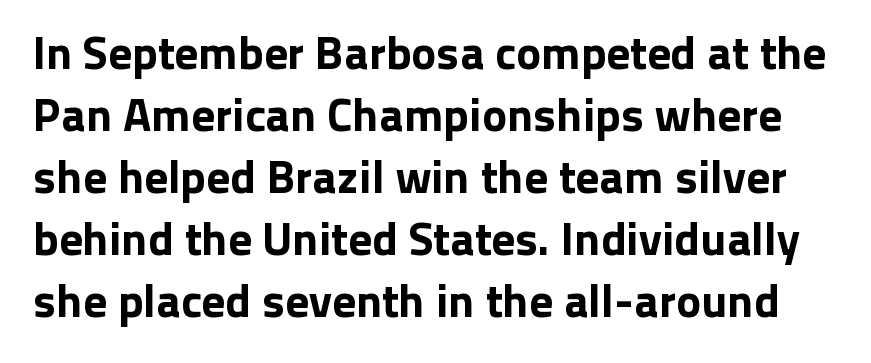
The image shows 47 px sans-serif type, upright; set normal line spacing (1.32x), normal letter spacing, not underlined; low stroke contrast and a medium x-height.
